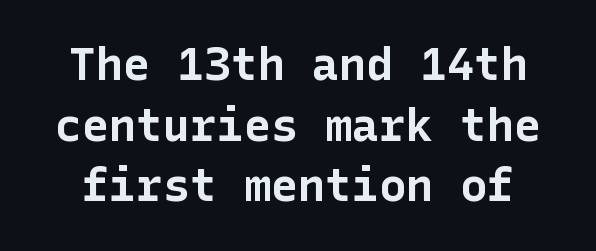
{"serif": "no", "italic": "no", "bold": "yes", "weight": "bold", "width": "normal", "stroke_contrast": "low", "x_height": "medium", "underline": "no", "line_spacing": "normal", "line_spacing_ratio": 1.35, "letter_spacing": "normal", "letter_spacing_em": 0.0, "glyph_px": 45}
